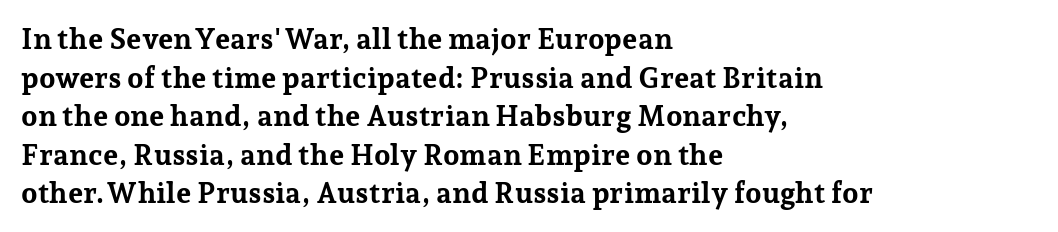
Q: Is the text bold? A: Yes.
Q: Is the text italic (slanted)? A: No, it is upright.
Q: Is the typeface a serif or a sans-serif typeface? A: Serif.
Q: Is the text underlined? A: No.
Q: How is the paragraph aligned? A: Left-aligned.
Q: Is the spacing between letters normal or unusually wide? A: Normal.
Q: Is the spacing between lines tight, normal or loose? A: Normal.
Q: Width (condensed, normal, or wide)? A: Normal.
Q: Stroke contrast? A: Low.
Q: x-height? A: Medium.
Q: Monospaced? A: No.
